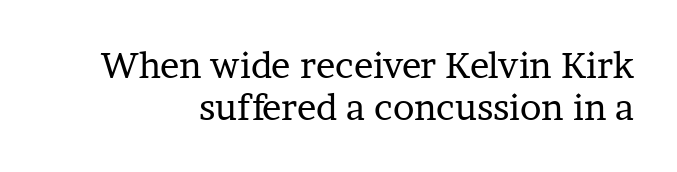
The image shows 36 px regular-weight serif type, upright; set right-aligned, line spacing 1.16x, normal letter spacing, not underlined; low stroke contrast and a medium x-height.
